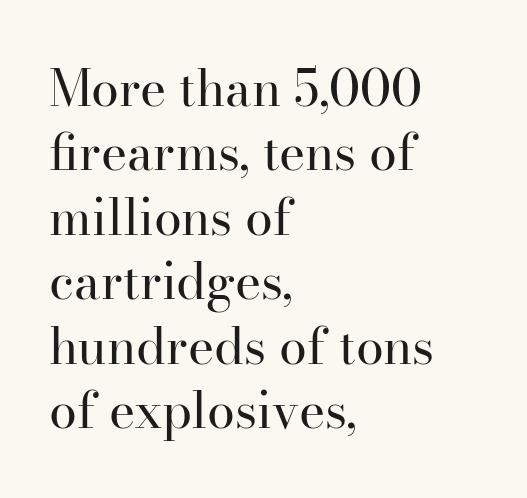
Each row of text sits above clean, open space. Is the type heavy? It reads as light-to-regular instead. A typesetter would call this proportional, since set widths differ per character. Line beginnings align vertically; line endings do not. The letters stand straight up with perfectly vertical stems.
